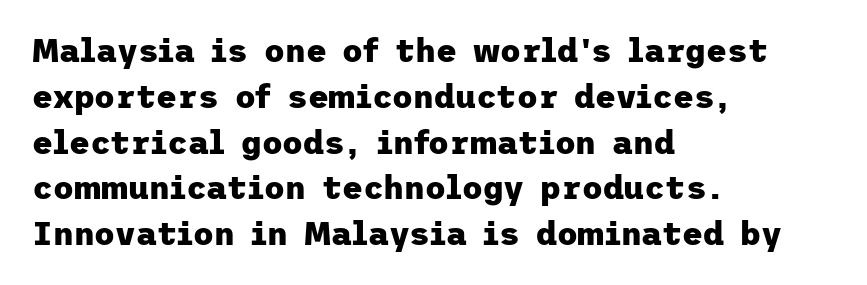
The image shows 32 px heavy sans-serif type, upright; set left-aligned, normal line spacing (1.43x), normal letter spacing, not underlined; low stroke contrast and a medium x-height.
